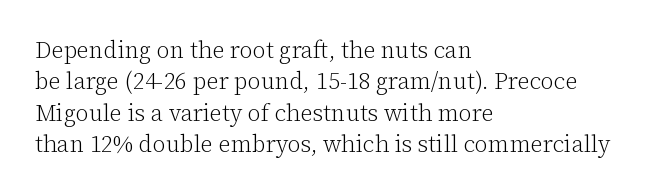
Q: Is the text bold? A: No.
Q: Is the text italic (slanted)? A: No, it is upright.
Q: Is the text underlined? A: No.
Q: How is the paragraph aligned? A: Left-aligned.
Q: Is the spacing between letters normal or unusually wide? A: Normal.
Q: Is the spacing between lines tight, normal or loose? A: Normal.
